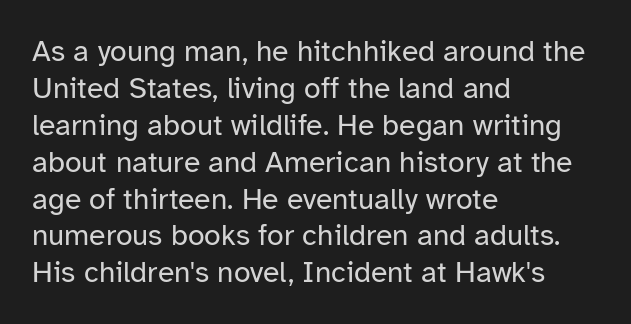
Descender tails drop into unmarked territory. The rendering shows plain stroke endings on the letterforms — a sans-serif design. Weight class: somewhere from thin through regular. No italicization has been applied; the sample stays upright.
